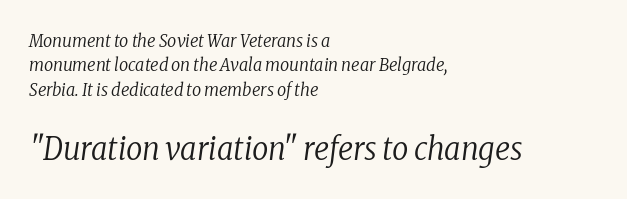
{"serif": "yes", "italic": "yes", "lean": "right", "slant_degrees": 8, "bold": "no", "weight": "regular", "width": "condensed", "stroke_contrast": "low", "x_height": "medium", "monospaced": "no", "underline": "no", "align": "left", "line_spacing": "normal", "line_spacing_ratio": 1.36, "letter_spacing": "normal", "letter_spacing_em": 0.0, "larger_block": "second", "size_ratio": 1.78, "glyph_px": 32}
